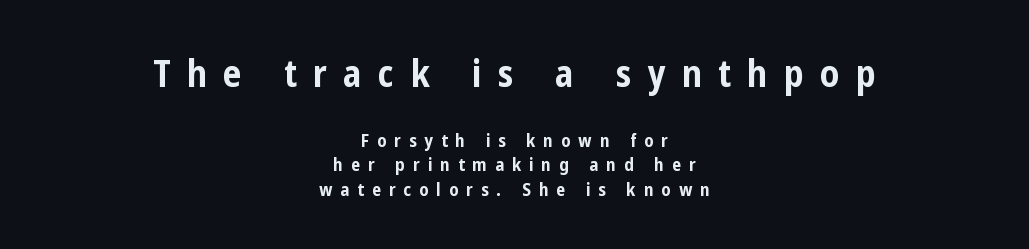
The image shows 37 px bold, condensed sans-serif type, upright; set centered, normal line spacing (1.36x), unusually wide letter spacing (+0.44 em), not underlined; the first (top) block is 2.06x larger; low stroke contrast and a medium x-height.
